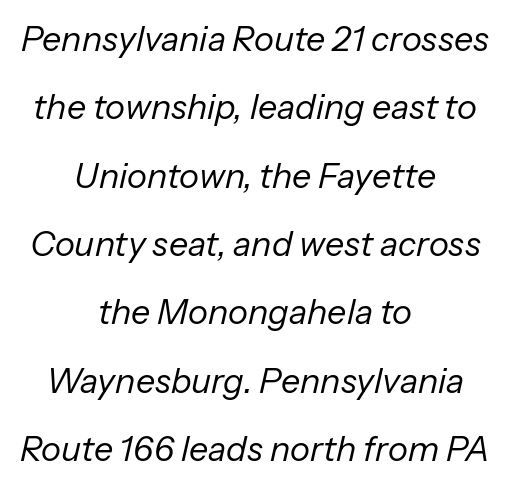
{"italic": "yes", "lean": "right", "slant_degrees": 13, "bold": "no", "weight": "regular", "width": "normal", "stroke_contrast": "low", "x_height": "medium", "monospaced": "no", "underline": "no", "align": "center", "line_spacing": "loose", "line_spacing_ratio": 2.01, "letter_spacing": "normal", "letter_spacing_em": 0.0, "glyph_px": 34}
